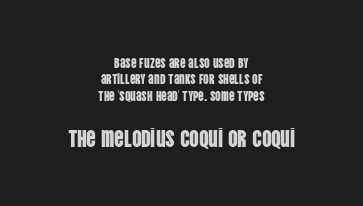
{"italic": "no", "underline": "no", "align": "center", "line_spacing_ratio": 1.17, "letter_spacing": "normal", "letter_spacing_em": 0.0, "larger_block": "second", "size_ratio": 1.71, "glyph_px": 24}
